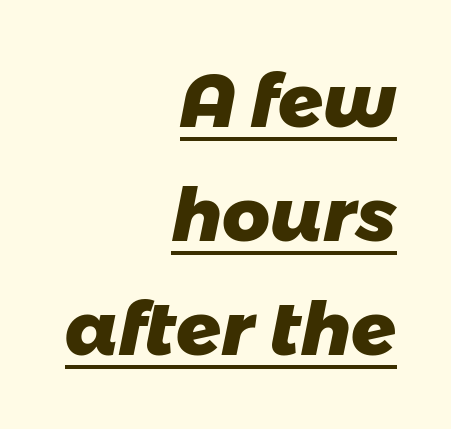
You can tell from the bare stems that sans-serif type was used. Underlined type. Right-aligned paragraph, ragged on the left. The lines sit at an ordinary, default distance from one another.
